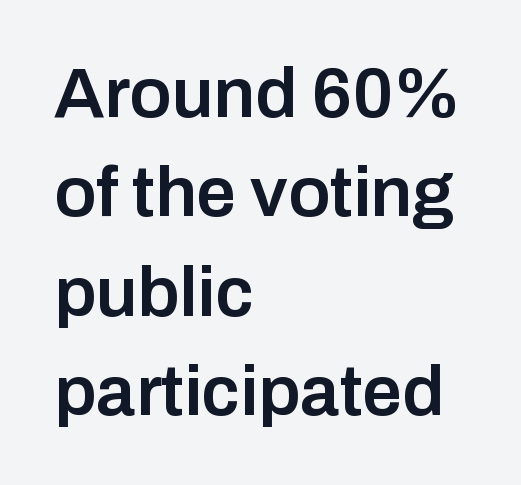
{"serif": "no", "italic": "no", "bold": "semi", "weight": "semibold", "width": "normal", "stroke_contrast": "low", "x_height": "medium", "monospaced": "no", "underline": "no", "align": "left", "line_spacing": "normal", "line_spacing_ratio": 1.4, "letter_spacing": "normal", "letter_spacing_em": 0.0, "glyph_px": 71}
